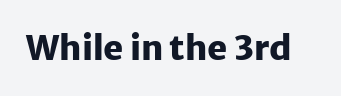
The image shows 34 px heavy sans-serif type, upright; set normal letter spacing, not underlined; low stroke contrast and a medium x-height.
